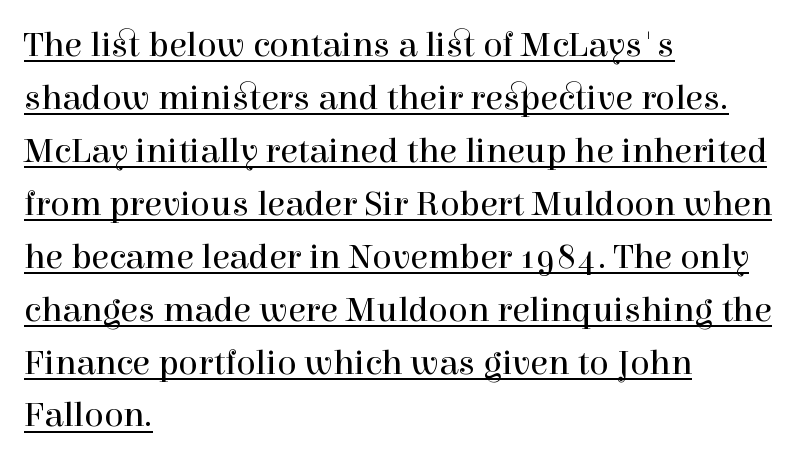
Here the designer chose a conventional face with non-uniform glyph widths. Beneath each row of characters lies a ruled line. Baseline-to-baseline distance is the conventional proportion of letter height. A typesetter would label this face a serif. Every stem runs plumb, perpendicular to the baseline. Each stroke keeps to a modest, everyday thickness or less.
